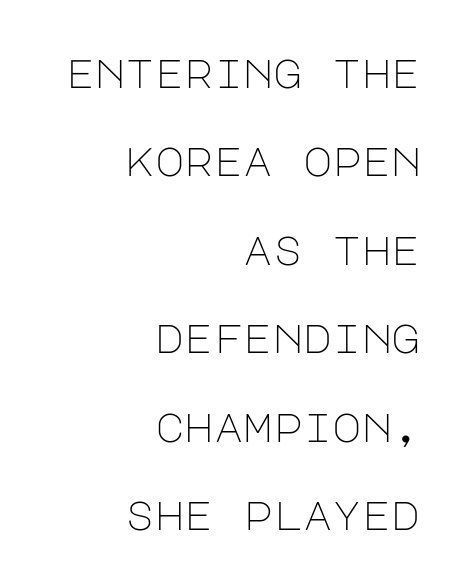
The image shows 40 px light sans-serif type, upright; set right-aligned, loose line spacing (2.21x), normal letter spacing, not underlined; low stroke contrast and a large x-height.
